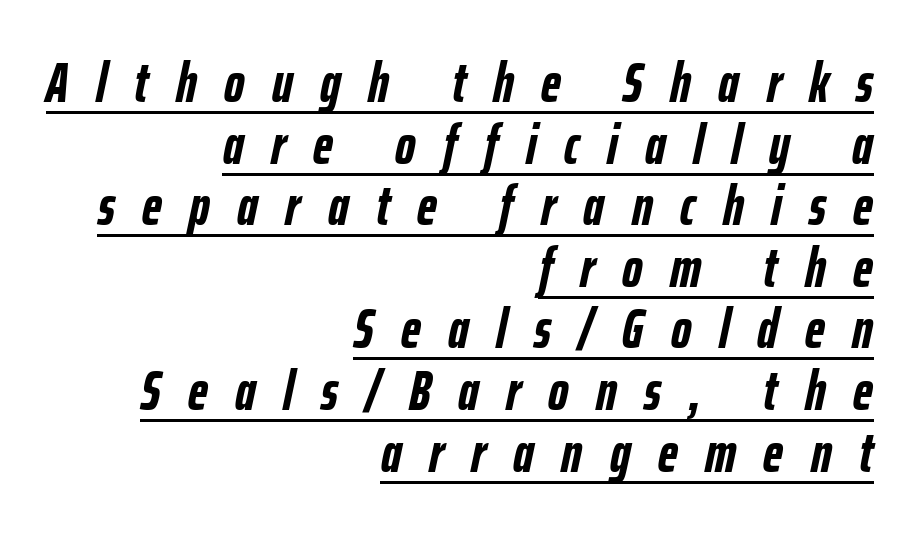
The image shows 56 px semibold, condensed type, italic (leaning right); set right-aligned, tight line spacing (1.1x), unusually wide letter spacing (+0.49 em), underlined; low stroke contrast and a medium x-height.
